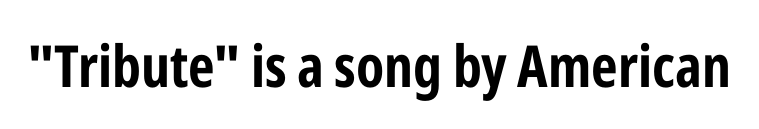
The image shows 58 px bold, condensed sans-serif type, upright; set normal letter spacing, not underlined; low stroke contrast and a medium x-height.
